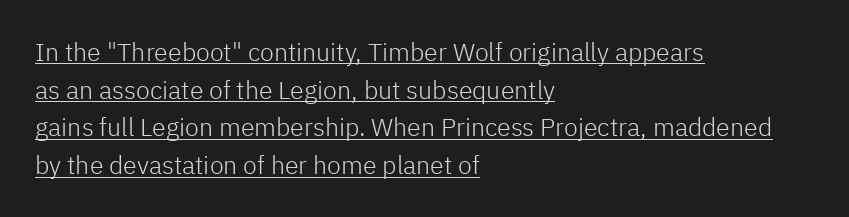
{"italic": "no", "bold": "no", "underline": "yes", "align": "left", "line_spacing": "normal", "line_spacing_ratio": 1.51, "letter_spacing": "normal", "letter_spacing_em": 0.0, "glyph_px": 25}
